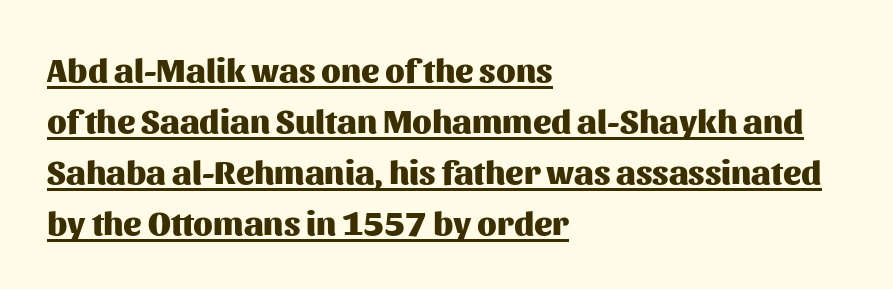
{"serif": "no", "italic": "no", "bold": "yes", "weight": "heavy", "width": "normal", "stroke_contrast": "medium", "x_height": "medium", "monospaced": "no", "underline": "yes", "align": "left", "line_spacing": "normal", "line_spacing_ratio": 1.5, "letter_spacing": "normal", "letter_spacing_em": 0.0, "glyph_px": 34}
